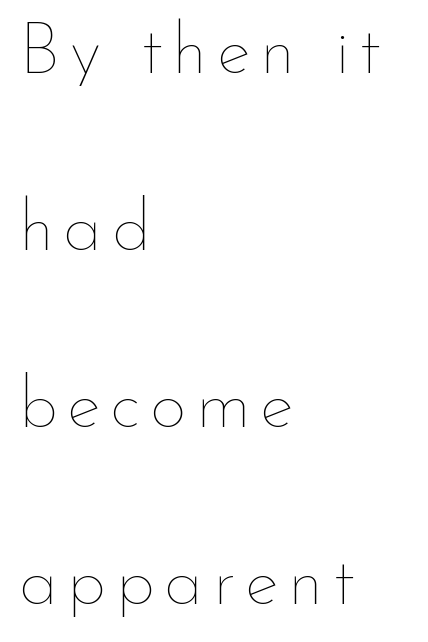
Q: Is the text bold? A: No.
Q: Is the text italic (slanted)? A: No, it is upright.
Q: Is the text underlined? A: No.
Q: How is the paragraph aligned? A: Left-aligned.
Q: Is the spacing between lines tight, normal or loose? A: Loose.
Q: Width (condensed, normal, or wide)? A: Normal.
Q: Stroke contrast? A: Low.
Q: x-height? A: Small.
Q: Monospaced? A: No.
